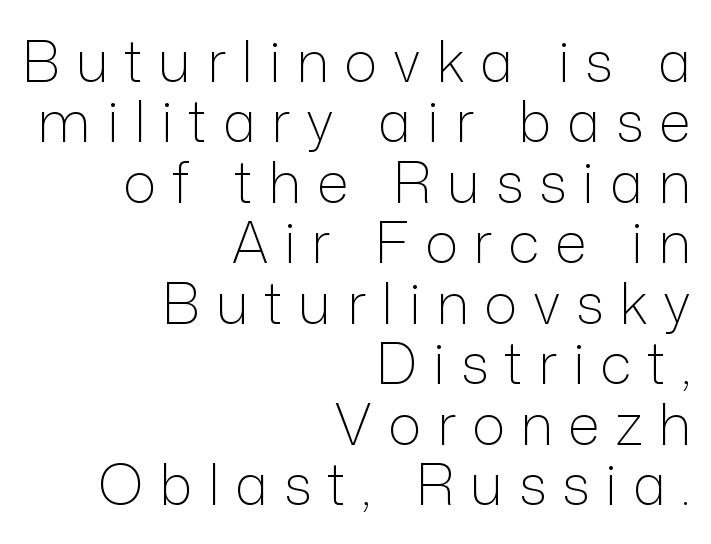
Q: Is the text bold? A: No.
Q: Is the text italic (slanted)? A: No, it is upright.
Q: Is the typeface a serif or a sans-serif typeface? A: Sans-serif.
Q: Is the text underlined? A: No.
Q: How is the paragraph aligned? A: Right-aligned.
Q: Is the spacing between letters normal or unusually wide? A: Unusually wide.
Q: Is the spacing between lines tight, normal or loose? A: Tight.
Q: Width (condensed, normal, or wide)? A: Normal.
Q: Stroke contrast? A: Low.
Q: x-height? A: Medium.
Q: Monospaced? A: No.
